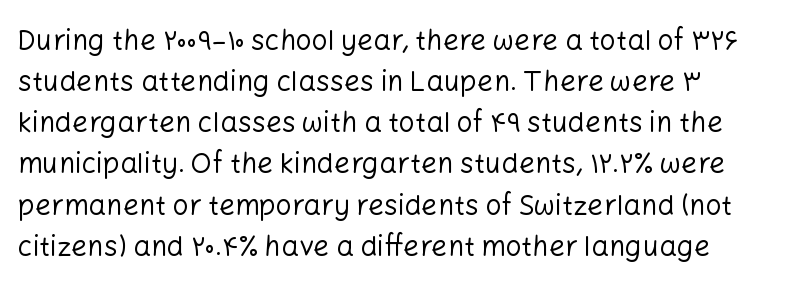
To sum up the face: it is a sans, with no serifs. Whoever set this chose a conventional vertical rhythm. The rendering uses natural spacing where letterforms have individual widths. The string is rendered with underlining switched off. Weight class: somewhere from thin through regular.
